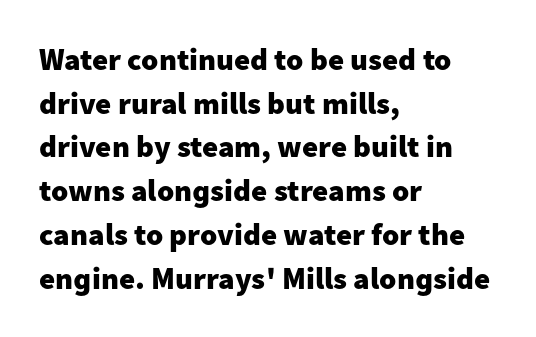
This rendering features lettering with no underline. As a designer I'd log this as weight 700, bold. Spacing between characters is what you'd get straight out of the box. Quick note: interline space is typical. A typesetter would label this face a sans.
